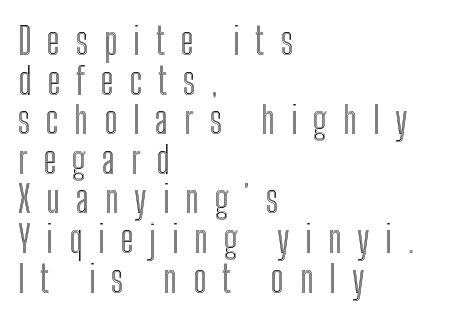
Q: Is the text italic (slanted)? A: No, it is upright.
Q: Is the text underlined? A: No.
Q: How is the paragraph aligned? A: Left-aligned.
Q: Is the spacing between letters normal or unusually wide? A: Unusually wide.
Q: Is the spacing between lines tight, normal or loose? A: Tight.
Q: Width (condensed, normal, or wide)? A: Condensed.
Q: x-height? A: Medium.
Q: Monospaced? A: No.
